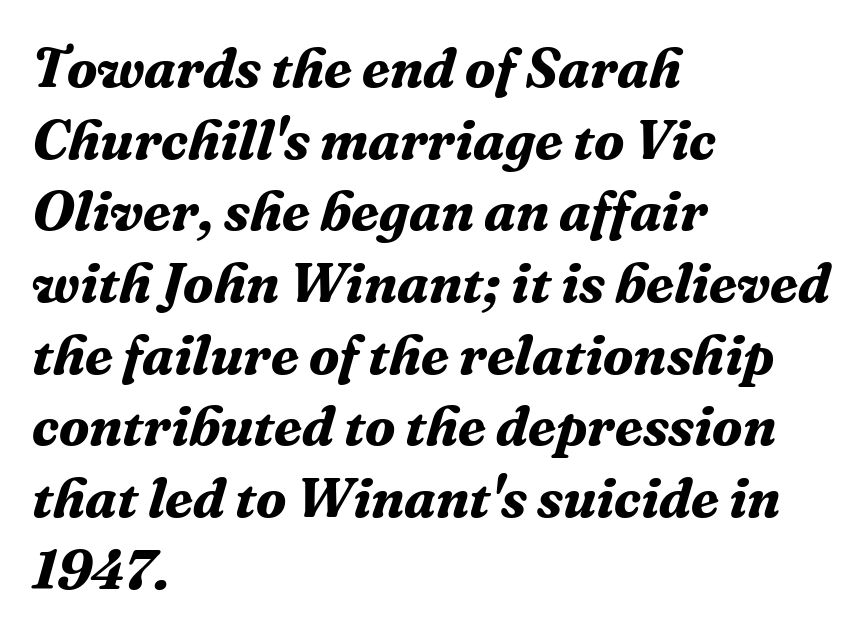
Q: Is the text bold? A: Yes.
Q: Is the text italic (slanted)? A: Yes, it leans right by about 16 degrees.
Q: Is the typeface a serif or a sans-serif typeface? A: Serif.
Q: Is the text underlined? A: No.
Q: How is the paragraph aligned? A: Left-aligned.
Q: Is the spacing between letters normal or unusually wide? A: Normal.
Q: Is the spacing between lines tight, normal or loose? A: Normal.
Q: Width (condensed, normal, or wide)? A: Normal.
Q: Stroke contrast? A: Medium.
Q: x-height? A: Medium.
Q: Monospaced? A: No.
